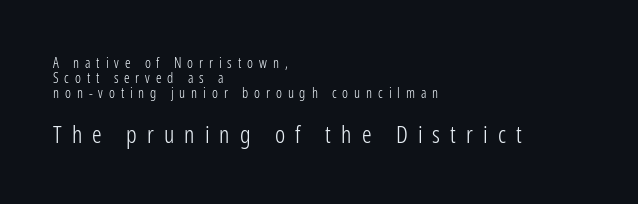
Q: Is the text bold? A: No.
Q: Is the text italic (slanted)? A: No, it is upright.
Q: Is the text underlined? A: No.
Q: How is the paragraph aligned? A: Left-aligned.
Q: Is the spacing between letters normal or unusually wide? A: Unusually wide.
Q: Is the spacing between lines tight, normal or loose? A: Tight.
Q: Which block of text is set in a larger size, the first (top) or the second (bottom)? A: The second (bottom) one.
